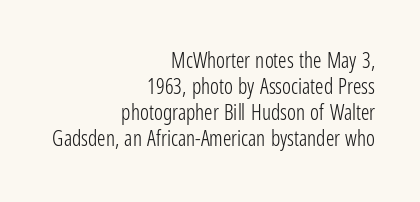
Compared with a typical body face, this is equally light or lighter still. Which margin do the lines hug? The right one — the left edge is uneven. The specimen reads as upright at a glance. Standard letterfit; no display-style spreading of the glyphs. Has an underline been added? It has not.
